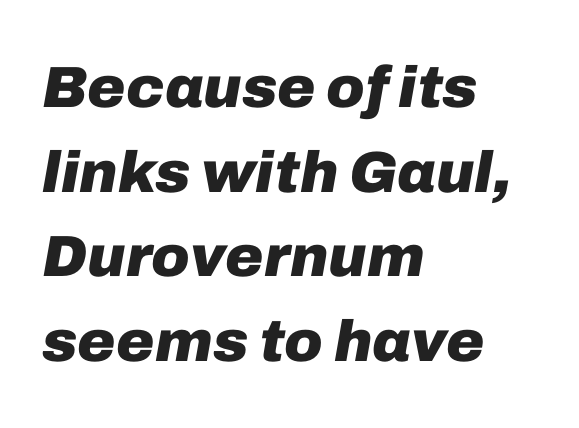
This sample is left-justified, so line endings fall wherever the words run out. The face used here is proportionally spaced, like ordinary book or web type. If you drew a line through each stem, it would be angled. The area under the type is left untouched. These lines keep a tight, regular rhythm from letter to letter. This block has exactly the height ordinary leading produces.
